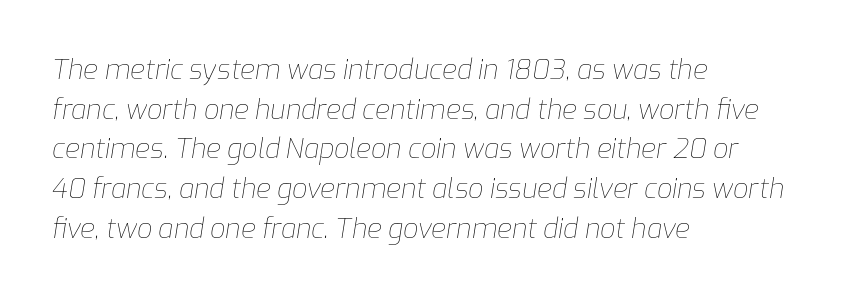
The image shows 27 px text type, italic (leaning right); set left-aligned, normal line spacing (1.47x), normal letter spacing, not underlined.
